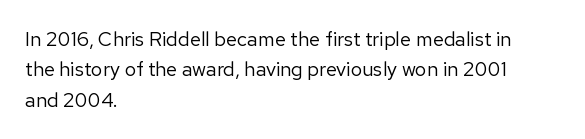
The typesetting does not lean heavy: it is not bold. Words appear dense and cohesive because spacing is normal. Every character sits straight up, as roman type does. What's the leading like? Ordinary, nothing unusual. Glance below the letters and you will spot only blank space.
